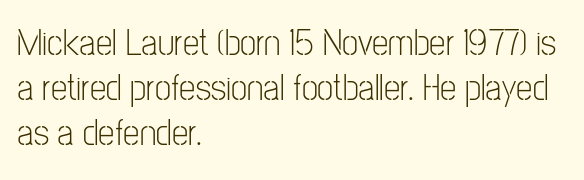
{"serif": "no", "italic": "no", "bold": "no", "weight": "light", "width": "condensed", "stroke_contrast": "low", "x_height": "medium", "monospaced": "no", "underline": "no", "align": "left", "line_spacing_ratio": 1.21, "letter_spacing": "normal", "letter_spacing_em": 0.0, "glyph_px": 37}
